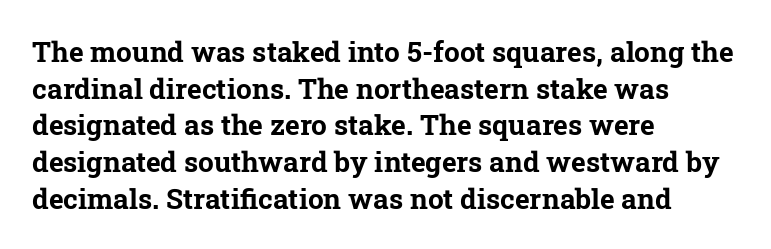
Q: Is the text bold? A: Yes.
Q: Is the typeface a serif or a sans-serif typeface? A: Serif.
Q: Is the text underlined? A: No.
Q: How is the paragraph aligned? A: Left-aligned.
Q: Is the spacing between letters normal or unusually wide? A: Normal.
Q: Is the spacing between lines tight, normal or loose? A: Normal.
Q: Width (condensed, normal, or wide)? A: Normal.
Q: Stroke contrast? A: Low.
Q: x-height? A: Medium.
Q: Monospaced? A: No.
